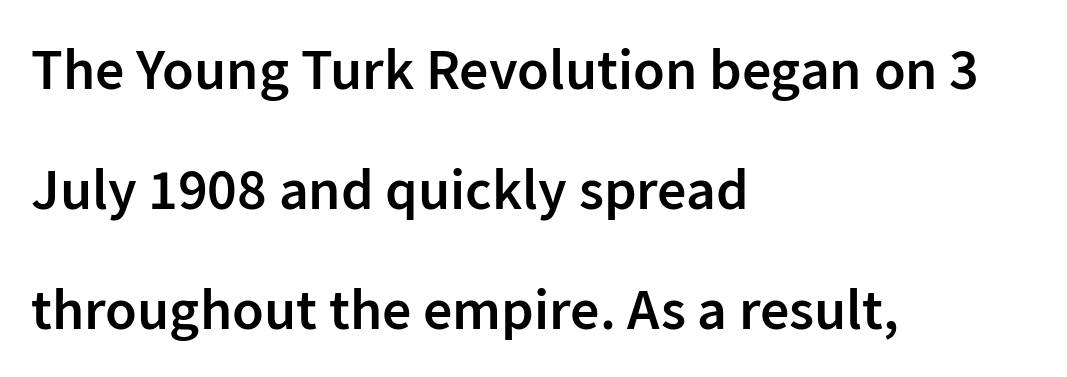
The image shows 58 px semibold sans-serif type, upright; set left-aligned, loose line spacing (2.07x), normal letter spacing, not underlined; low stroke contrast and a medium x-height.
